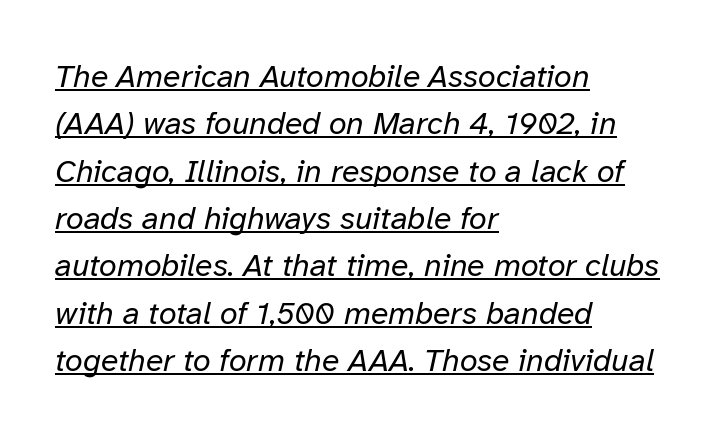
Q: Is the text bold? A: No.
Q: Is the text italic (slanted)? A: Yes, it leans right by about 12 degrees.
Q: Is the text underlined? A: Yes.
Q: How is the paragraph aligned? A: Left-aligned.
Q: Is the spacing between letters normal or unusually wide? A: Normal.
Q: Is the spacing between lines tight, normal or loose? A: Normal.
Q: Width (condensed, normal, or wide)? A: Normal.
Q: Stroke contrast? A: Low.
Q: x-height? A: Medium.
Q: Monospaced? A: No.
